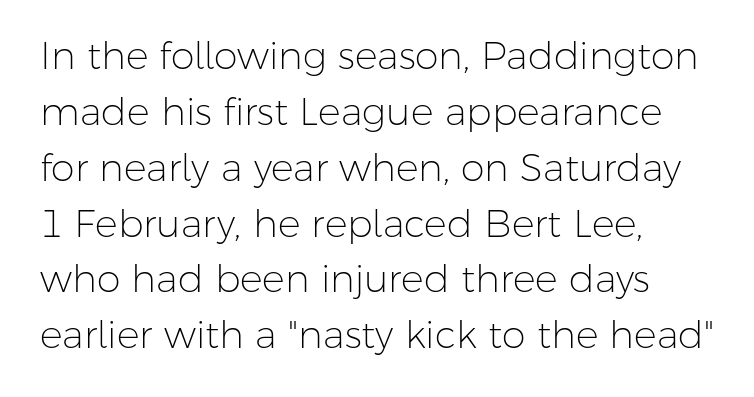
Q: Is the text bold? A: No.
Q: Is the text italic (slanted)? A: No, it is upright.
Q: Is the typeface a serif or a sans-serif typeface? A: Sans-serif.
Q: Is the text underlined? A: No.
Q: How is the paragraph aligned? A: Left-aligned.
Q: Is the spacing between letters normal or unusually wide? A: Normal.
Q: Is the spacing between lines tight, normal or loose? A: Normal.
Q: Width (condensed, normal, or wide)? A: Normal.
Q: Stroke contrast? A: Low.
Q: x-height? A: Medium.
Q: Monospaced? A: No.
